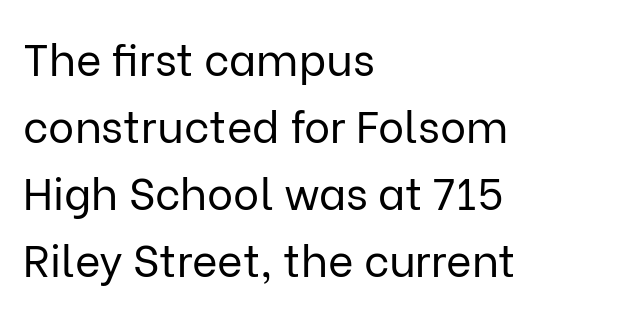
Q: Is the text bold? A: No.
Q: Is the text italic (slanted)? A: No, it is upright.
Q: Is the typeface a serif or a sans-serif typeface? A: Sans-serif.
Q: Is the text underlined? A: No.
Q: How is the paragraph aligned? A: Left-aligned.
Q: Is the spacing between letters normal or unusually wide? A: Normal.
Q: Is the spacing between lines tight, normal or loose? A: Normal.
Q: Width (condensed, normal, or wide)? A: Normal.
Q: Stroke contrast? A: Low.
Q: x-height? A: Medium.
Q: Monospaced? A: No.
